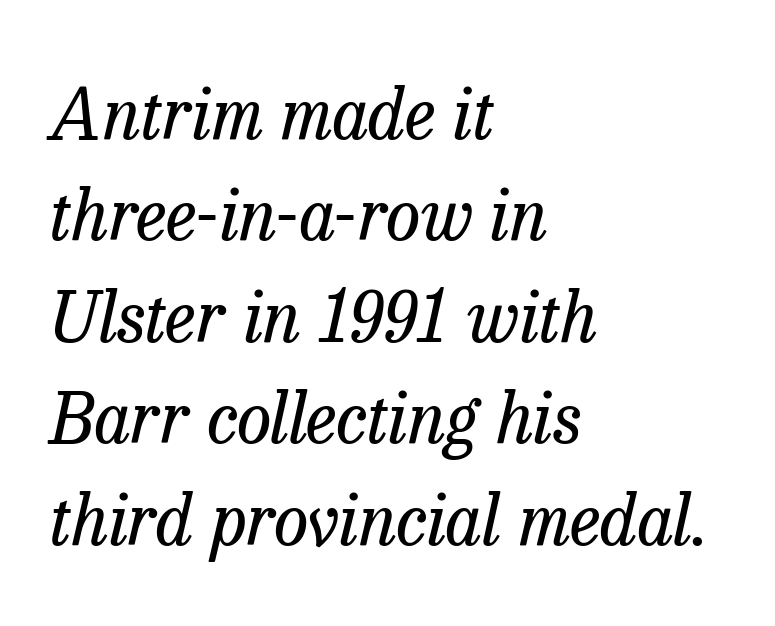
Q: Is the text bold? A: No.
Q: Is the text italic (slanted)? A: Yes, it leans right by about 13 degrees.
Q: Is the typeface a serif or a sans-serif typeface? A: Serif.
Q: Is the text underlined? A: No.
Q: How is the paragraph aligned? A: Left-aligned.
Q: Is the spacing between letters normal or unusually wide? A: Normal.
Q: Is the spacing between lines tight, normal or loose? A: Normal.
Q: Width (condensed, normal, or wide)? A: Normal.
Q: Stroke contrast? A: Low.
Q: x-height? A: Medium.
Q: Monospaced? A: No.
